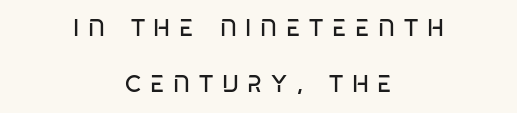
The image shows 24 px text type; set centered, loose line spacing (2.33x), unusually wide letter spacing (+0.36 em), not underlined.
